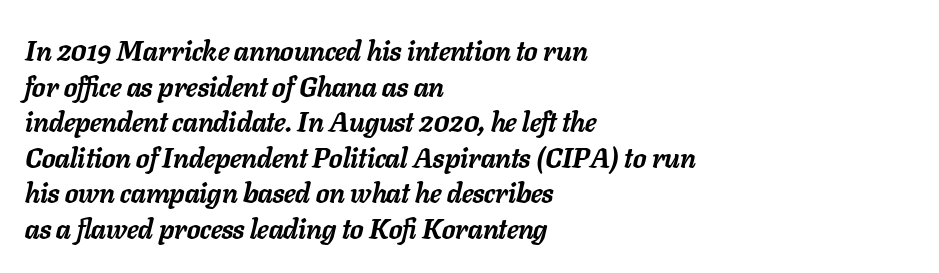
Q: Is the text bold? A: Yes.
Q: Is the text italic (slanted)? A: Yes, it leans right by about 11 degrees.
Q: Is the text underlined? A: No.
Q: How is the paragraph aligned? A: Left-aligned.
Q: Is the spacing between letters normal or unusually wide? A: Normal.
Q: Is the spacing between lines tight, normal or loose? A: Normal.
Q: Width (condensed, normal, or wide)? A: Normal.
Q: Stroke contrast? A: Low.
Q: x-height? A: Medium.
Q: Monospaced? A: No.
